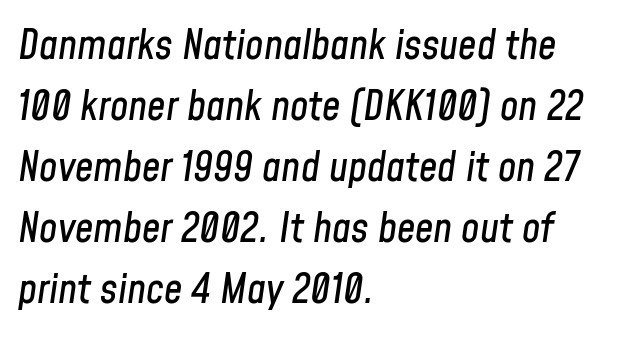
The image shows 41 px condensed type, italic (leaning right); set left-aligned, normal line spacing (1.49x), normal letter spacing, not underlined; low stroke contrast and a medium x-height.
